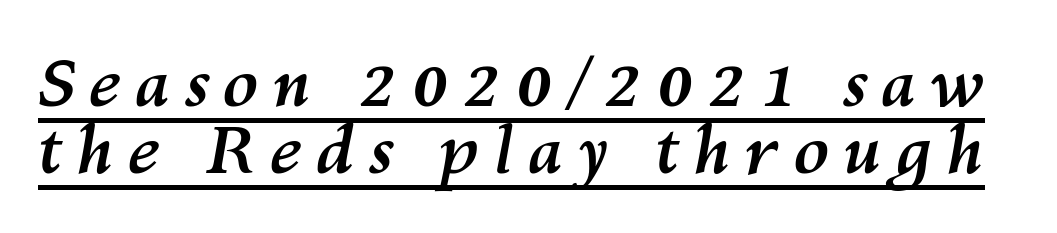
This block would grow much taller if given ordinary leading; it's compressed now. The font's italic variant was chosen for this text. Underlining? Definitely there. Letter spacing: wide.
